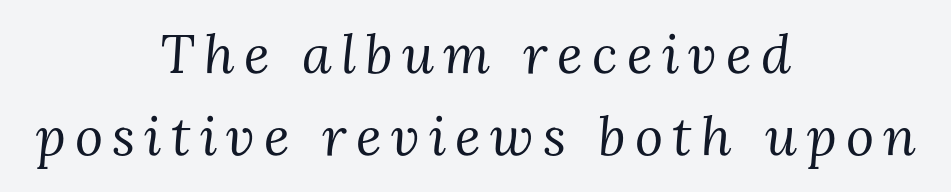
A quiet, ordinary-to-light weight characterises the typeface. Normally led — the rows are evenly, conventionally spaced. This rendering features lettering with no underline. The passage shown leans; its letterforms are oblique. The designer went with a serif here, giving each stem small feet. The passage is arranged like a title page — every line centered.
